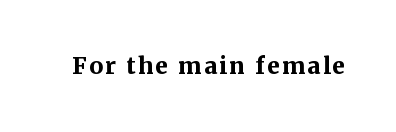
The words here are not underlined. Ascenders rise straight up at ninety degrees. What weight is shown? A full bold with thick strokes.
